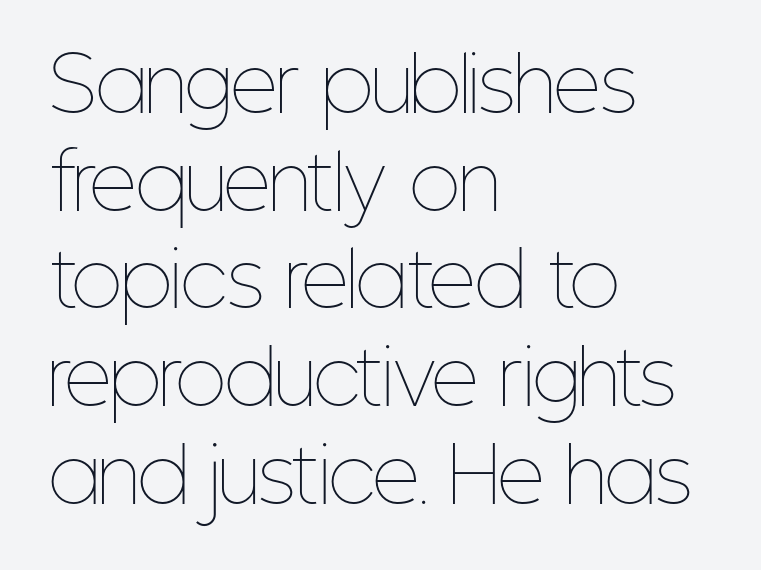
The image shows 74 px thin, condensed type, upright; set left-aligned, normal line spacing (1.32x), normal letter spacing, not underlined; low stroke contrast and a medium x-height.
